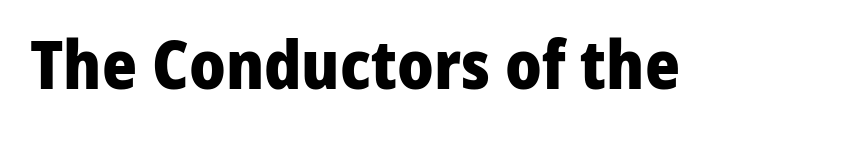
Q: Is the text bold? A: Yes.
Q: Is the text italic (slanted)? A: No, it is upright.
Q: Is the typeface a serif or a sans-serif typeface? A: Sans-serif.
Q: Is the text underlined? A: No.
Q: Is the spacing between letters normal or unusually wide? A: Normal.
Q: Width (condensed, normal, or wide)? A: Normal.
Q: Stroke contrast? A: Low.
Q: x-height? A: Medium.
Q: Monospaced? A: No.
